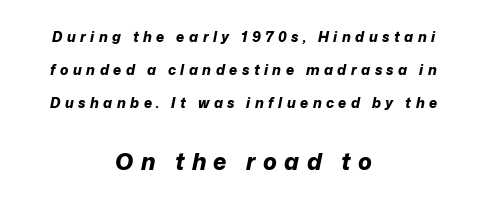
Bigger letters appear in the bottom chunk; the top chunk is reduced. The leading is generous, giving the passage an open texture. The rag falls on both sides of this text block equally. Characters are canted at an angle relative to the baseline's perpendicular.
